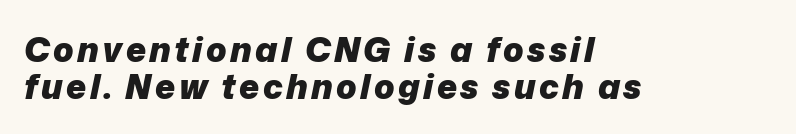
Quick note: interline space is minimal. As a designer I'd log this as weight 700, bold. These lines were composed using italics. This sample has the flowing, uneven cadence of proportional lettering. Descenders hang freely into open space.
